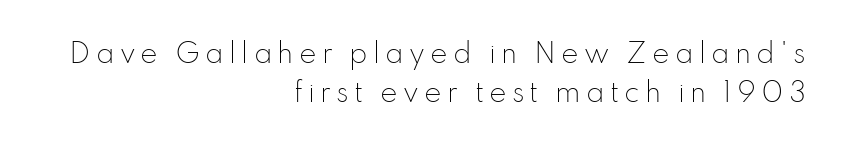
Regular leading. Any mark beneath the type? The region is blank. The setting favours the right margin, as signatures and pull-quotes sometimes do. Someone cranked the tracking dial way up on this one. The typeface has the unassuming heft of standard copy or less.
